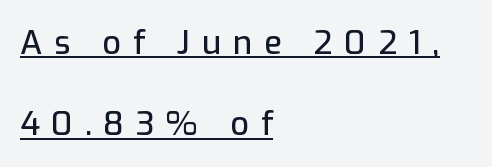
{"serif": "no", "italic": "no", "width": "normal", "stroke_contrast": "low", "x_height": "medium", "monospaced": "no", "underline": "yes", "align": "left", "line_spacing": "loose", "line_spacing_ratio": 2.46, "letter_spacing": "wide", "letter_spacing_em": 0.35, "glyph_px": 33}
